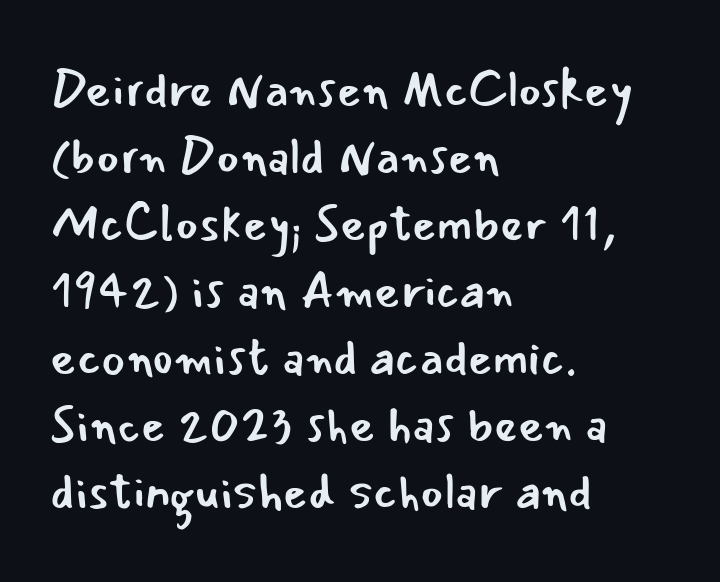
Leading: standard. Is the stroke heavy? The answer is a plain regular-or-lighter. Bare-footed words on every line. To sum up the face: it is a sans, with no serifs. Every stem runs plumb, perpendicular to the baseline. Alignment: flush left.
